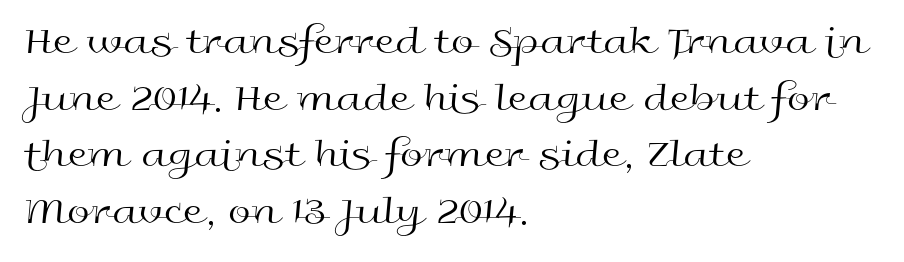
A clean baseline with only descenders dipping below it. The rendering uses natural spacing where letterforms have individual widths. Does the type have serifs? No, each stem ends abruptly. Every character sits straight up, as roman type does. The rendering keeps characters at their native spacing.
